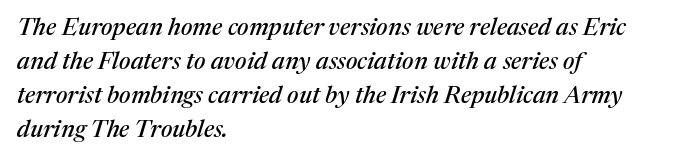
Q: Is the text italic (slanted)? A: Yes, it leans right by about 17 degrees.
Q: Is the text underlined? A: No.
Q: How is the paragraph aligned? A: Left-aligned.
Q: Is the spacing between letters normal or unusually wide? A: Normal.
Q: Is the spacing between lines tight, normal or loose? A: Normal.
